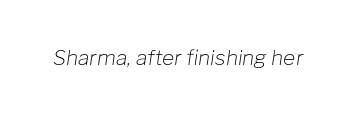
{"italic": "yes", "lean": "right", "slant_degrees": 8, "bold": "no", "underline": "no", "letter_spacing": "normal", "letter_spacing_em": 0.0, "glyph_px": 21}
